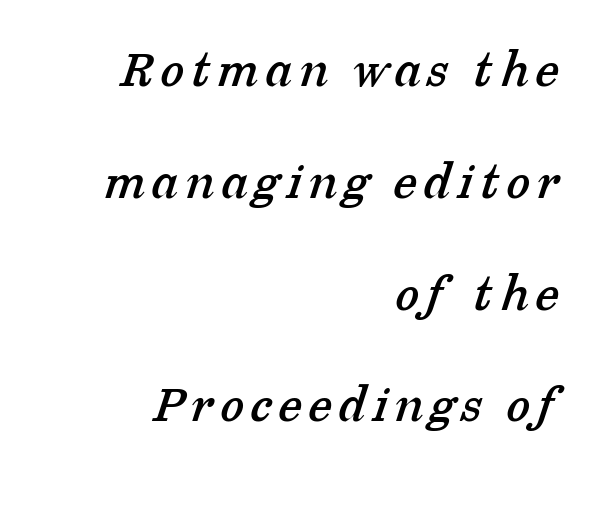
{"serif": "yes", "width": "normal", "stroke_contrast": "low", "x_height": "medium", "monospaced": "no", "underline": "no", "align": "right", "line_spacing": "loose", "line_spacing_ratio": 2.07, "glyph_px": 54}
